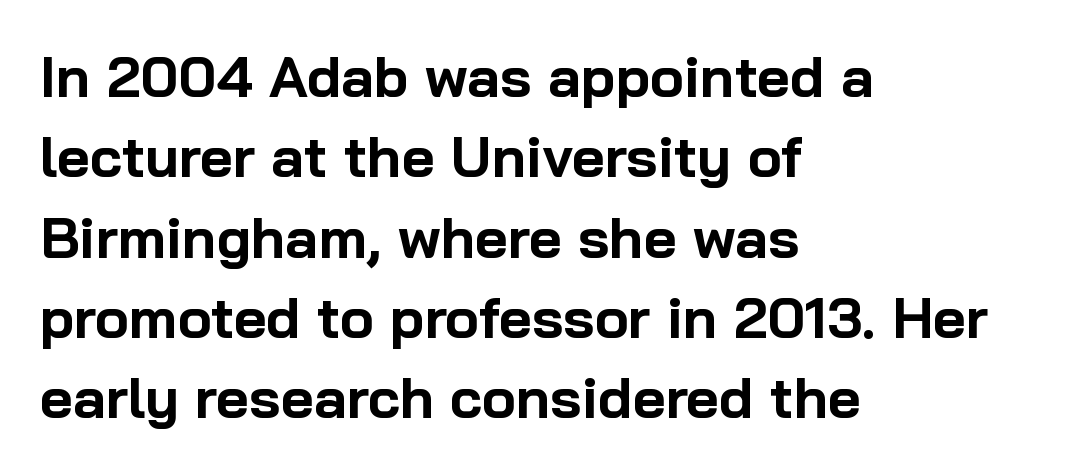
{"serif": "no", "italic": "no", "bold": "yes", "weight": "bold", "width": "normal", "stroke_contrast": "low", "x_height": "medium", "monospaced": "no", "underline": "no", "align": "left", "line_spacing": "normal", "line_spacing_ratio": 1.41, "letter_spacing": "normal", "letter_spacing_em": 0.0, "glyph_px": 57}
